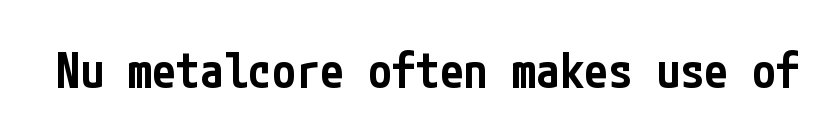
The image shows 48 px semibold, condensed sans-serif type, upright; set normal letter spacing, not underlined; low stroke contrast and a medium x-height.
